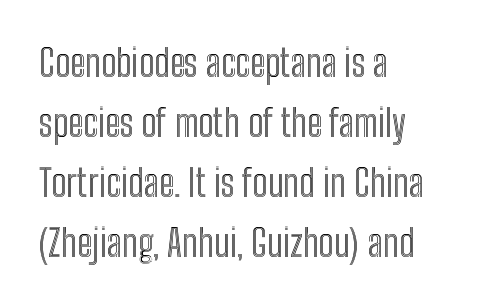
{"italic": "no", "width": "condensed", "x_height": "medium", "monospaced": "no", "underline": "no", "align": "left", "line_spacing": "normal", "line_spacing_ratio": 1.58, "letter_spacing": "normal", "letter_spacing_em": 0.0, "glyph_px": 38}
